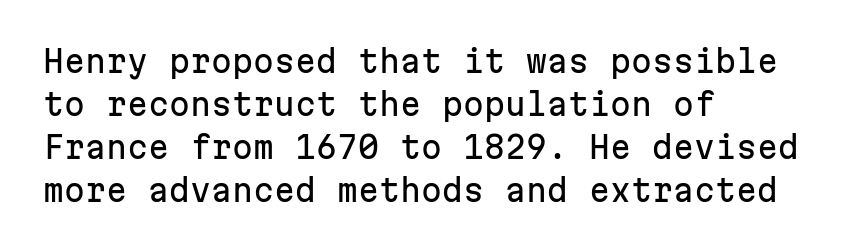
Is the block centered? No — it sits flush against the left margin. This is roman type, the default non-slanted kind. Looks like terminal output: every glyph gets an equal slot. Each letter's strokes conclude bluntly, with no projecting serifs.
